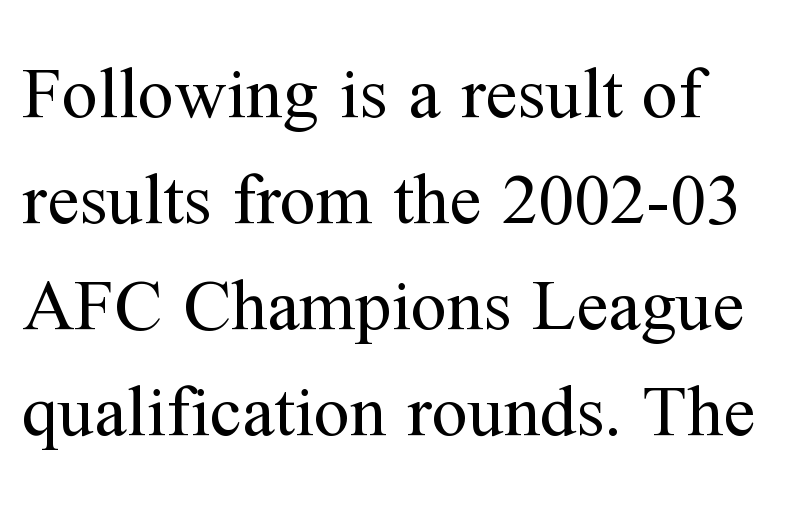
Horizontal alignment here is leftward, the default for most running prose. The designer left line spacing at the default. The foot of each line stays bare and open. Tracking here is standard; glyphs follow each other at the usual distance. Every stem runs plumb, perpendicular to the baseline.
